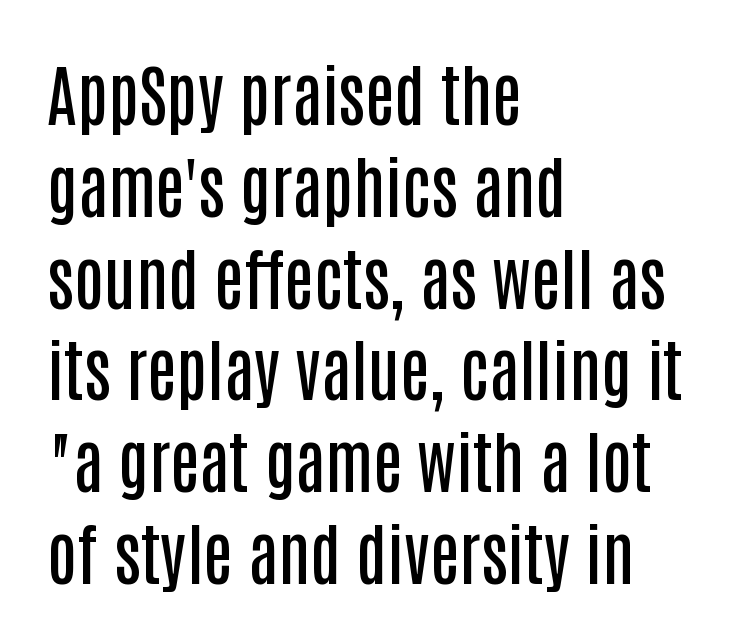
The image shows 67 px semibold, condensed sans-serif type, upright; set left-aligned, normal line spacing (1.37x), normal letter spacing, not underlined; low stroke contrast and a large x-height.
